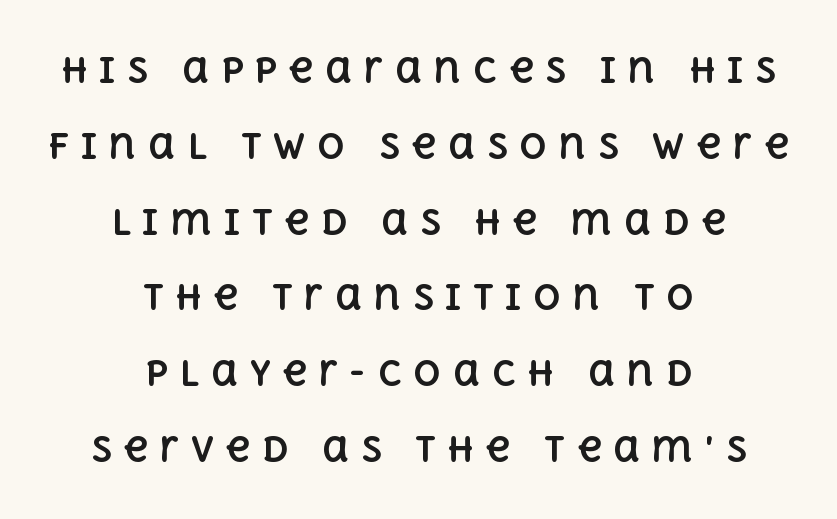
Q: Is the text bold? A: Yes.
Q: Is the text italic (slanted)? A: No, it is upright.
Q: Is the text underlined? A: No.
Q: How is the paragraph aligned? A: Centered.
Q: Is the spacing between letters normal or unusually wide? A: Unusually wide.
Q: Is the spacing between lines tight, normal or loose? A: Loose.
Q: Width (condensed, normal, or wide)? A: Normal.
Q: x-height? A: Large.
Q: Monospaced? A: No.
